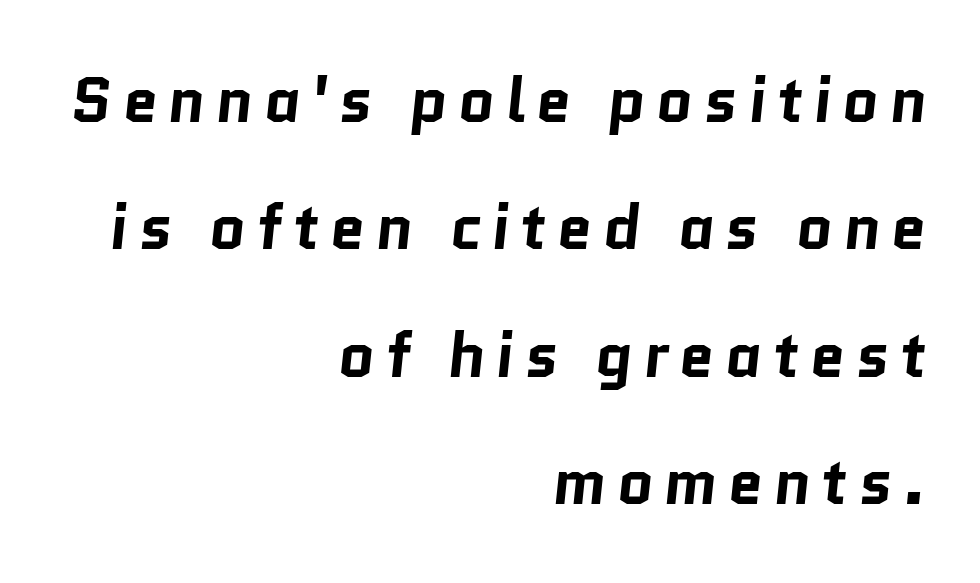
Reading down the column, the eye jumps a long way to each next line. Layout note: lines flush right. Strokes here are thick enough to call this a true bold. The designer went with a sans here, leaving each stem footless.
